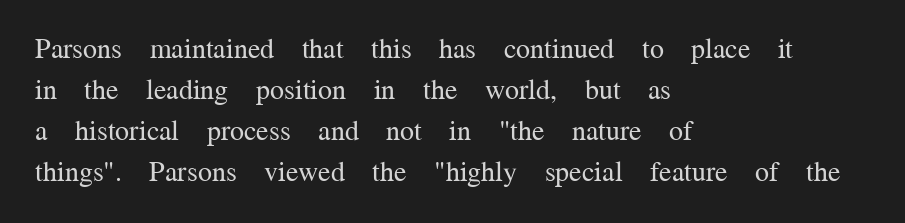
The image shows 28 px regular-weight serif type, upright; set left-aligned, normal line spacing (1.47x), normal letter spacing, not underlined; medium stroke contrast and a medium x-height.
